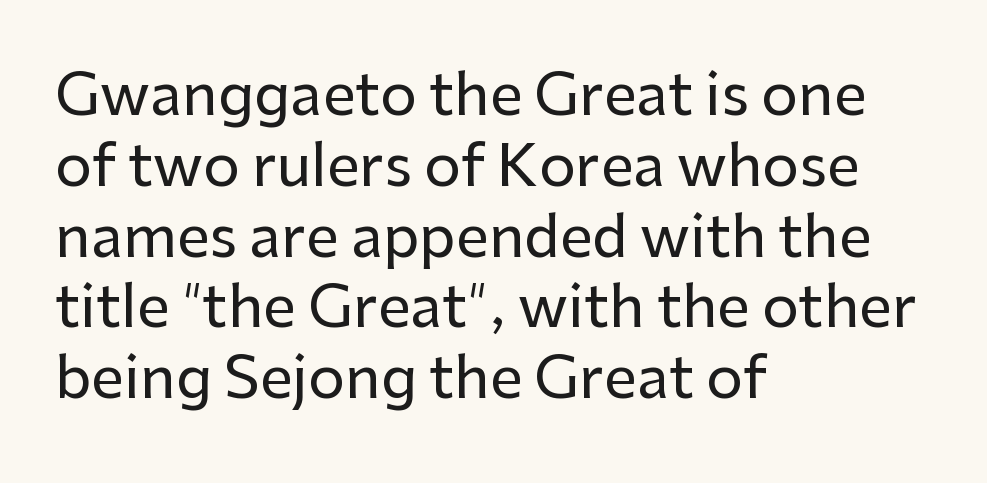
Q: Is the text italic (slanted)? A: No, it is upright.
Q: Is the typeface a serif or a sans-serif typeface? A: Sans-serif.
Q: Is the text underlined? A: No.
Q: How is the paragraph aligned? A: Left-aligned.
Q: Is the spacing between letters normal or unusually wide? A: Normal.
Q: Width (condensed, normal, or wide)? A: Normal.
Q: Stroke contrast? A: Low.
Q: x-height? A: Medium.
Q: Monospaced? A: No.
